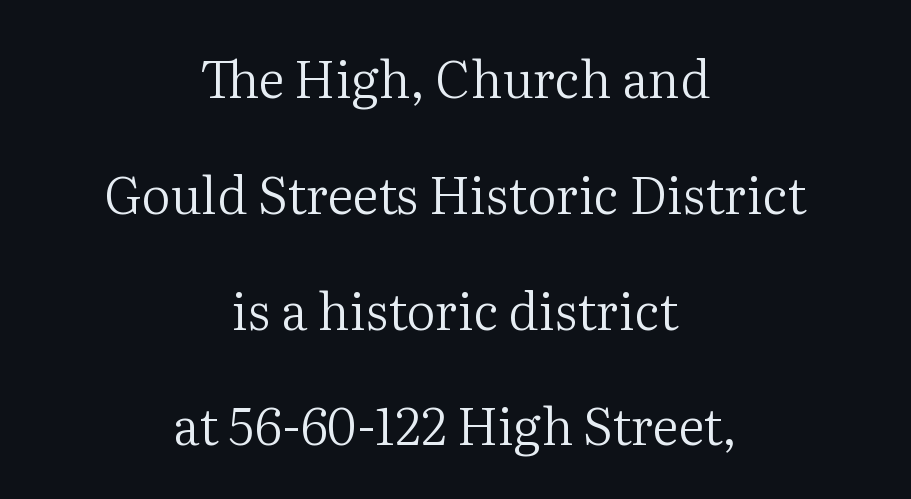
Q: Is the text bold? A: No.
Q: Is the text italic (slanted)? A: No, it is upright.
Q: Is the typeface a serif or a sans-serif typeface? A: Serif.
Q: Is the text underlined? A: No.
Q: How is the paragraph aligned? A: Centered.
Q: Is the spacing between letters normal or unusually wide? A: Normal.
Q: Is the spacing between lines tight, normal or loose? A: Loose.
Q: Width (condensed, normal, or wide)? A: Normal.
Q: Stroke contrast? A: Medium.
Q: x-height? A: Medium.
Q: Monospaced? A: No.
